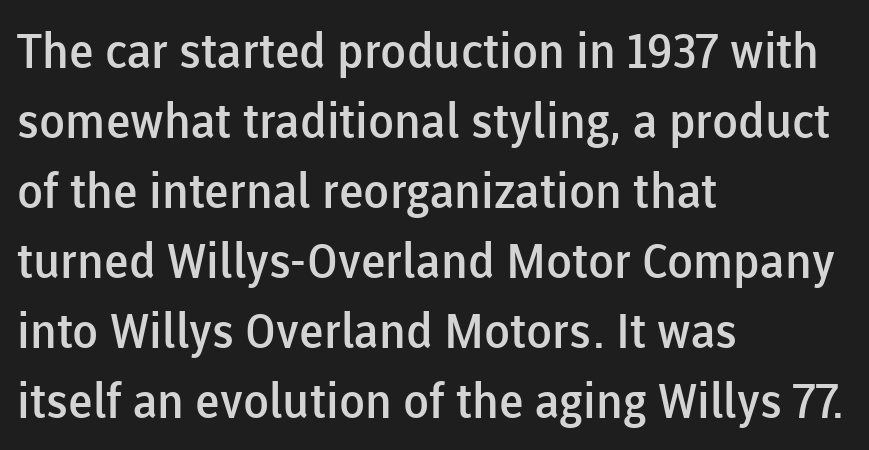
{"serif": "no", "italic": "no", "bold": "semi", "weight": "semibold", "width": "normal", "stroke_contrast": "low", "x_height": "medium", "monospaced": "no", "underline": "no", "align": "left", "line_spacing": "normal", "line_spacing_ratio": 1.46, "letter_spacing": "normal", "letter_spacing_em": 0.0, "glyph_px": 48}
